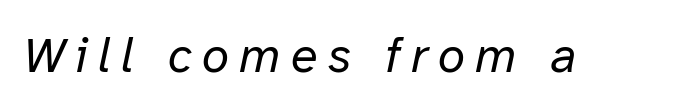
There's an unmistakable incline to the writing here. The strokes are not fattened; the text isn't bold. Short note: letters widely spaced. Each letter keeps its own natural width here, so spacing adapts to shape.
